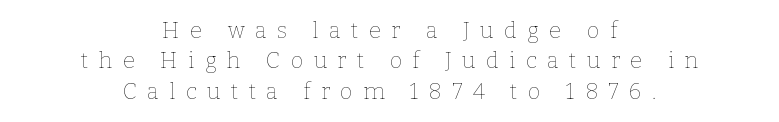
{"italic": "no", "bold": "no", "underline": "no", "align": "center", "line_spacing": "normal", "line_spacing_ratio": 1.38, "letter_spacing": "wide", "letter_spacing_em": 0.47, "glyph_px": 22}
